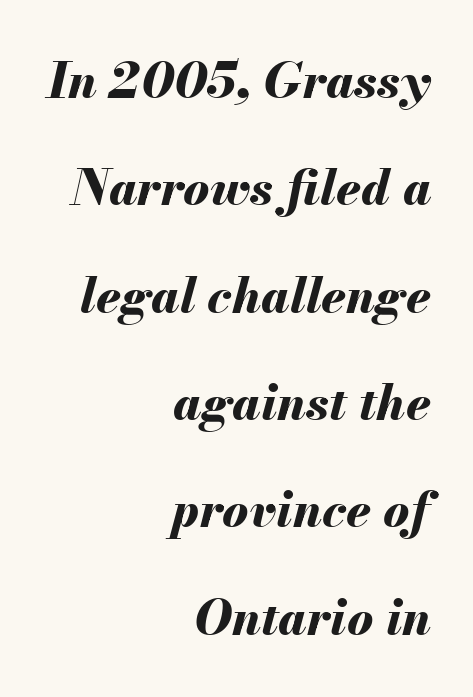
{"italic": "yes", "lean": "right", "slant_degrees": 13, "bold": "yes", "weight": "bold", "width": "normal", "stroke_contrast": "medium", "x_height": "small", "monospaced": "no", "underline": "no", "align": "right", "line_spacing": "loose", "line_spacing_ratio": 2.19, "letter_spacing": "normal", "letter_spacing_em": 0.0, "glyph_px": 49}
